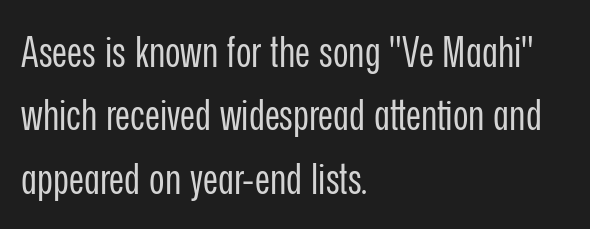
One glance says typical: line gaps are just what's usual. The horizontal fit of the characters is conventional and even. A light-to-regular cut is what we see here. Each line starts at the same left margin while the right side varies. The space beneath each line is pristine and unruled.
